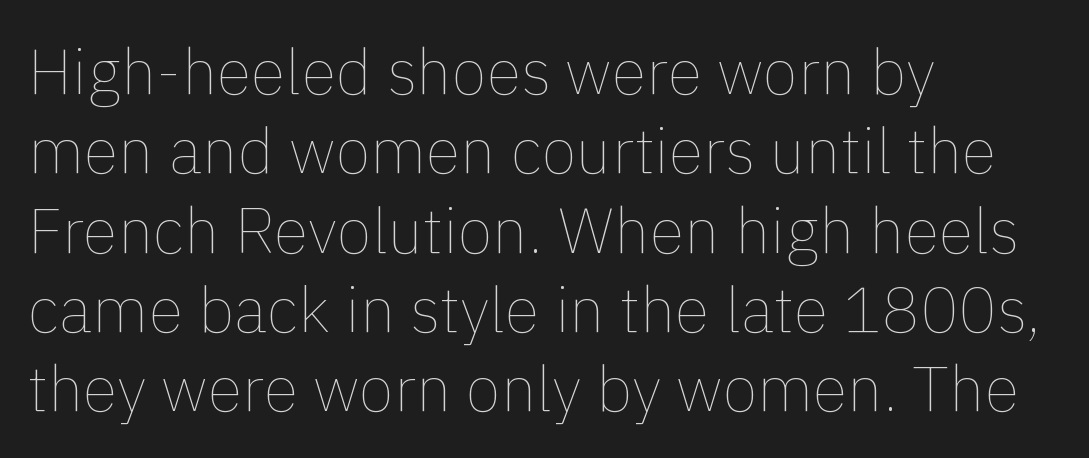
The image shows 64 px thin type, upright; set left-aligned, line spacing 1.24x, normal letter spacing, not underlined; a medium x-height.
